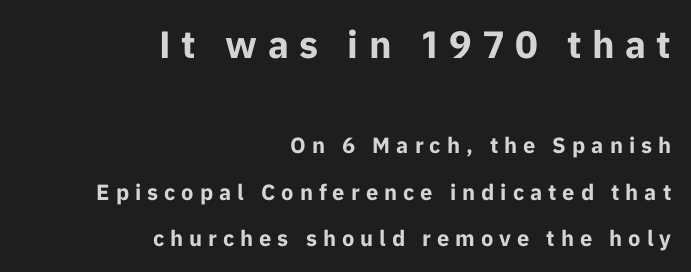
{"serif": "no", "italic": "no", "bold": "yes", "weight": "bold", "width": "normal", "stroke_contrast": "low", "x_height": "medium", "monospaced": "no", "underline": "no", "align": "right", "line_spacing": "loose", "line_spacing_ratio": 2.12, "letter_spacing": "wide", "letter_spacing_em": 0.27, "larger_block": "first", "size_ratio": 1.73, "glyph_px": 38}
